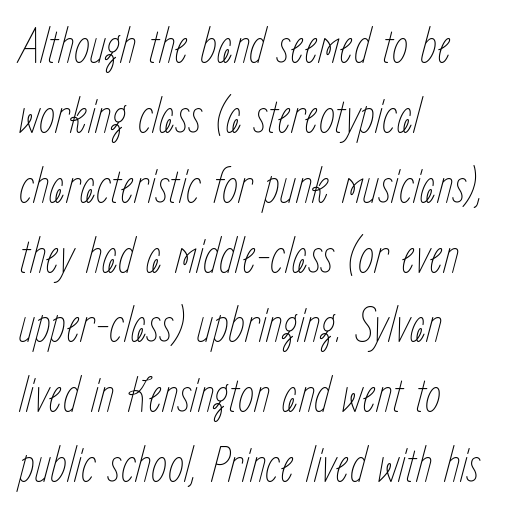
Q: Is the text bold? A: No.
Q: Is the text italic (slanted)? A: Yes, it leans right by about 15 degrees.
Q: Is the text underlined? A: No.
Q: How is the paragraph aligned? A: Left-aligned.
Q: Is the spacing between letters normal or unusually wide? A: Normal.
Q: Is the spacing between lines tight, normal or loose? A: Normal.
Q: Width (condensed, normal, or wide)? A: Condensed.
Q: Stroke contrast? A: Low.
Q: x-height? A: Medium.
Q: Monospaced? A: No.
